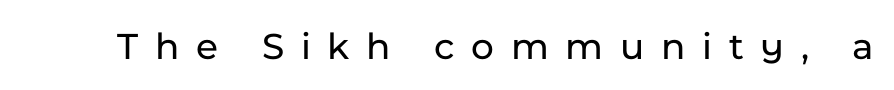
{"serif": "no", "italic": "no", "width": "normal", "stroke_contrast": "low", "x_height": "medium", "monospaced": "no", "underline": "no", "letter_spacing": "wide", "letter_spacing_em": 0.43, "glyph_px": 39}
